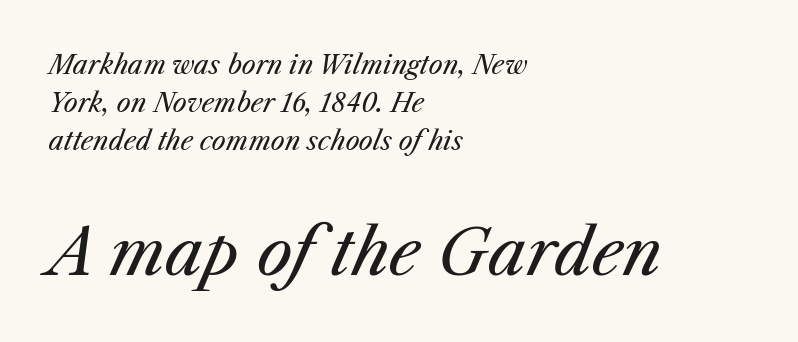
{"italic": "yes", "lean": "right", "slant_degrees": 25, "bold": "no", "weight": "regular", "width": "normal", "stroke_contrast": "medium", "x_height": "medium", "monospaced": "no", "underline": "no", "align": "left", "line_spacing": "normal", "line_spacing_ratio": 1.52, "letter_spacing": "normal", "letter_spacing_em": 0.0, "larger_block": "second", "size_ratio": 2.52, "glyph_px": 63}
